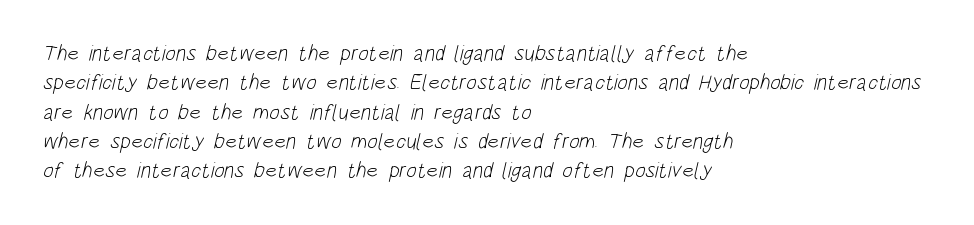
Caption: face not bold, strokes unweighted. How are the letters spaced? Ordinarily, with no added tracking. Summary of vertical rhythm: regular, with standard interline spacing. Plain, unruled lines of type. The paragraph has a hard left edge and a soft right edge.
